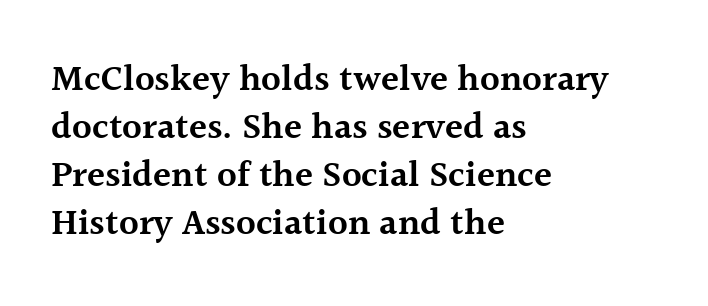
Q: Is the text bold? A: Semi-bold.
Q: Is the text italic (slanted)? A: No, it is upright.
Q: Is the typeface a serif or a sans-serif typeface? A: Serif.
Q: Is the text underlined? A: No.
Q: How is the paragraph aligned? A: Left-aligned.
Q: Is the spacing between letters normal or unusually wide? A: Normal.
Q: Is the spacing between lines tight, normal or loose? A: Normal.
Q: Width (condensed, normal, or wide)? A: Normal.
Q: x-height? A: Medium.
Q: Monospaced? A: No.
